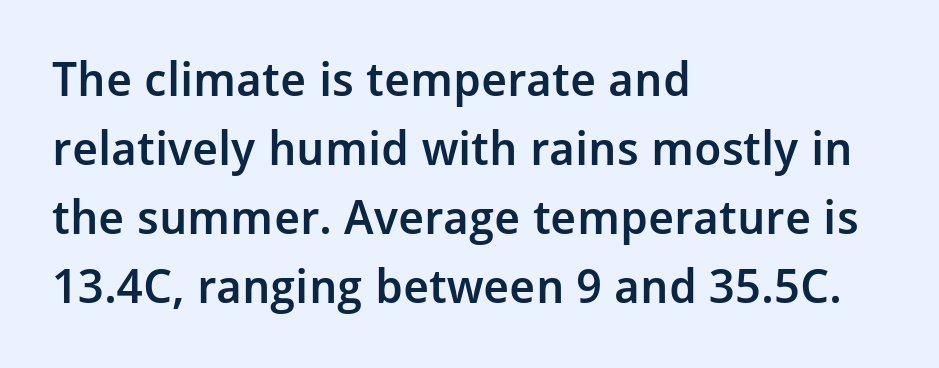
The image shows 47 px semibold sans-serif type, upright; set left-aligned, normal line spacing (1.47x), normal letter spacing, not underlined; low stroke contrast and a medium x-height.
